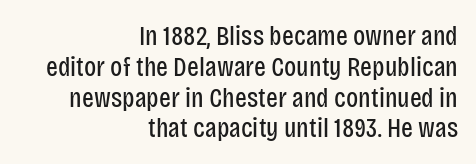
{"serif": "no", "italic": "no", "bold": "no", "weight": "regular", "width": "condensed", "stroke_contrast": "low", "x_height": "large", "monospaced": "no", "underline": "no", "align": "right", "line_spacing": "tight", "line_spacing_ratio": 1.1, "letter_spacing": "normal", "letter_spacing_em": 0.0, "glyph_px": 28}
